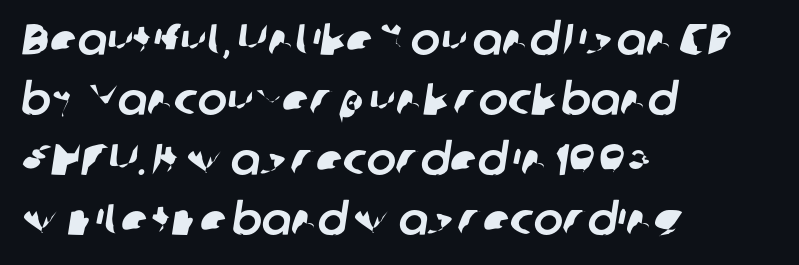
The face used here is proportionally spaced, like ordinary book or web type. The string is rendered with underlining switched off. One glance says typical: line gaps are just what's usual. Check where the strokes stop: nothing finishes them off — pure sans. The rag falls on the right side of this text block. Does extra space separate the letters? No, they use regular spacing.
